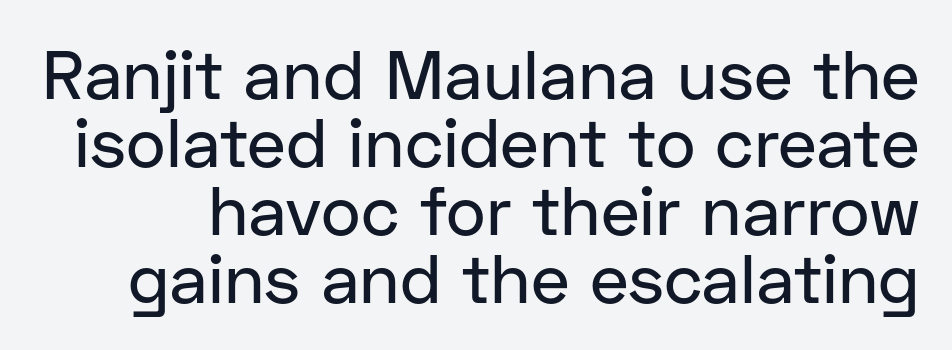
The image shows 68 px sans-serif type, upright; set tight line spacing (1.0x), normal letter spacing, not underlined; low stroke contrast and a medium x-height.
